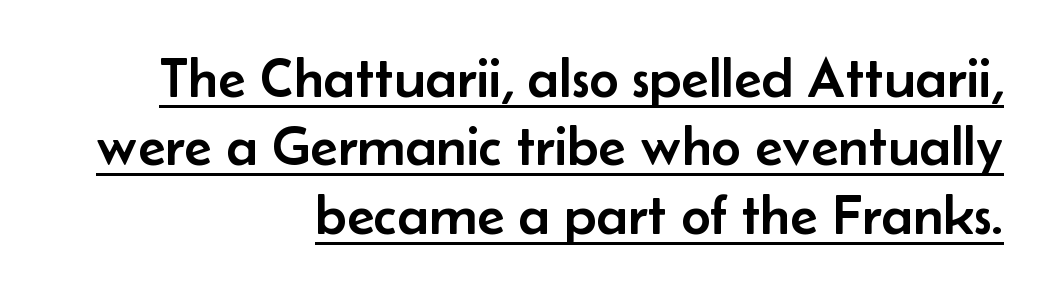
Grotesque or geometric, the face here clearly has no serifs. Default kerning and tracking; the words read as compact shapes. The rendering anchors every line to the right-hand side. Is this a fixed-width face? No — the glyphs have proportional, varying widths. The glyphs are accompanied by a horizontal stroke just below them. Vertical strokes here are truly vertical.
